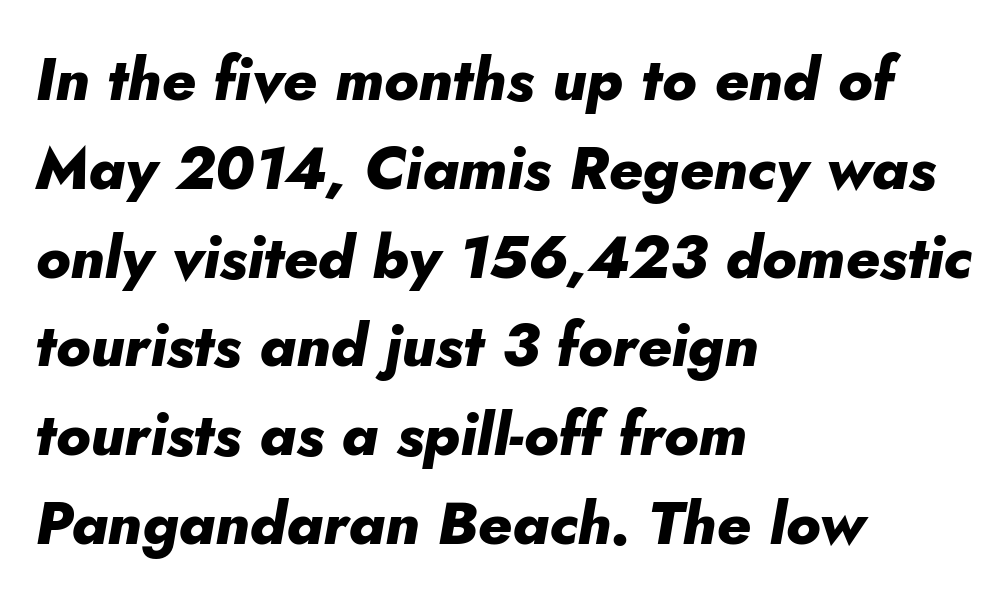
{"italic": "yes", "lean": "right", "slant_degrees": 10, "bold": "yes", "weight": "heavy", "width": "normal", "stroke_contrast": "low", "x_height": "small", "monospaced": "no", "underline": "no", "align": "left", "line_spacing": "normal", "line_spacing_ratio": 1.48, "letter_spacing": "normal", "letter_spacing_em": 0.0, "glyph_px": 60}
